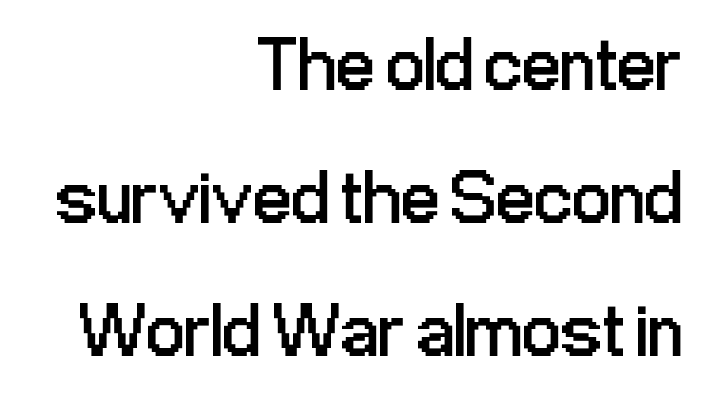
The image shows 76 px regular-weight, condensed sans-serif type, upright; set right-aligned, line spacing 1.75x, normal letter spacing, not underlined; low stroke contrast and a medium x-height.
